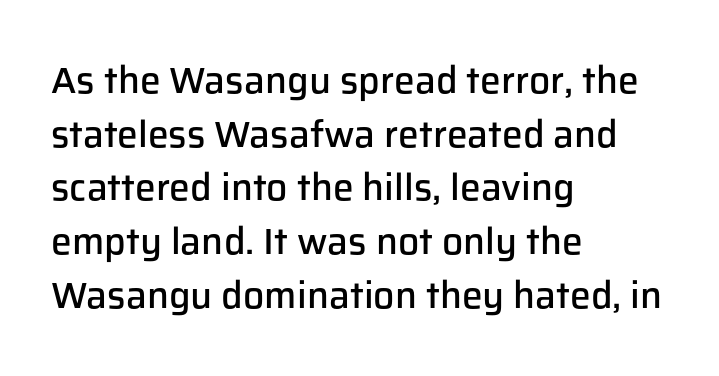
Q: Is the text bold? A: Semi-bold.
Q: Is the text italic (slanted)? A: No, it is upright.
Q: Is the typeface a serif or a sans-serif typeface? A: Sans-serif.
Q: Is the text underlined? A: No.
Q: How is the paragraph aligned? A: Left-aligned.
Q: Is the spacing between letters normal or unusually wide? A: Normal.
Q: Is the spacing between lines tight, normal or loose? A: Normal.
Q: Width (condensed, normal, or wide)? A: Normal.
Q: Stroke contrast? A: Low.
Q: x-height? A: Medium.
Q: Monospaced? A: No.
